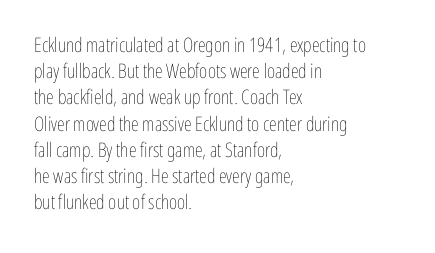
{"italic": "no", "bold": "no", "underline": "no", "align": "left", "line_spacing": "normal", "line_spacing_ratio": 1.31, "letter_spacing": "normal", "letter_spacing_em": 0.0, "glyph_px": 20}
